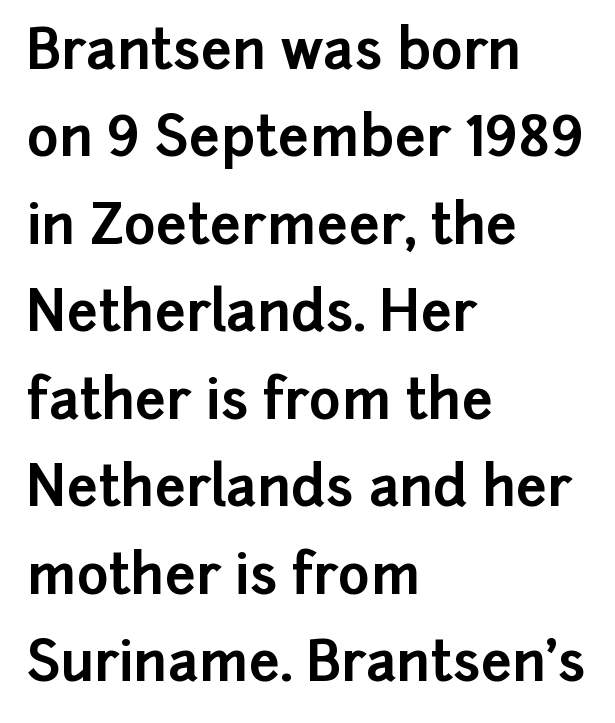
Q: Is the text bold? A: Yes.
Q: Is the text italic (slanted)? A: No, it is upright.
Q: Is the typeface a serif or a sans-serif typeface? A: Sans-serif.
Q: Is the text underlined? A: No.
Q: How is the paragraph aligned? A: Left-aligned.
Q: Is the spacing between letters normal or unusually wide? A: Normal.
Q: Is the spacing between lines tight, normal or loose? A: Normal.
Q: Width (condensed, normal, or wide)? A: Normal.
Q: Stroke contrast? A: Low.
Q: x-height? A: Medium.
Q: Monospaced? A: No.
